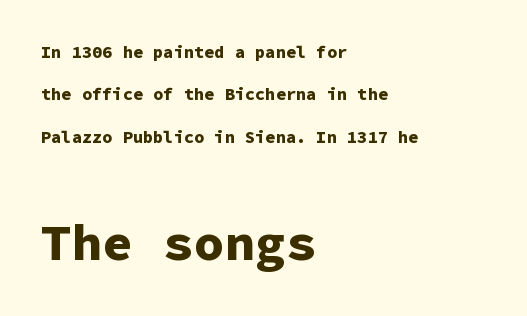
Q: Is the text bold? A: Yes.
Q: Is the text italic (slanted)? A: No, it is upright.
Q: Is the typeface a serif or a sans-serif typeface? A: Sans-serif.
Q: Is the text underlined? A: No.
Q: How is the paragraph aligned? A: Left-aligned.
Q: Is the spacing between letters normal or unusually wide? A: Normal.
Q: Is the spacing between lines tight, normal or loose? A: Loose.
Q: Which block of text is set in a larger size, the first (top) or the second (bottom)? A: The second (bottom) one.
Q: Width (condensed, normal, or wide)? A: Normal.
Q: Stroke contrast? A: Low.
Q: x-height? A: Medium.
Q: Monospaced? A: Yes.
